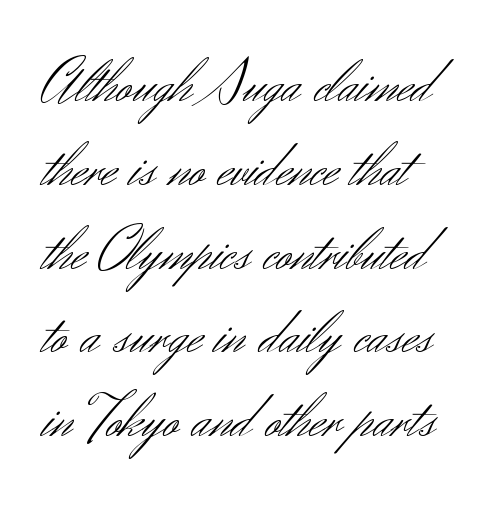
The image shows 63 px light sans-serif type; set normal line spacing (1.33x), normal letter spacing, not underlined; medium stroke contrast and a small x-height.
